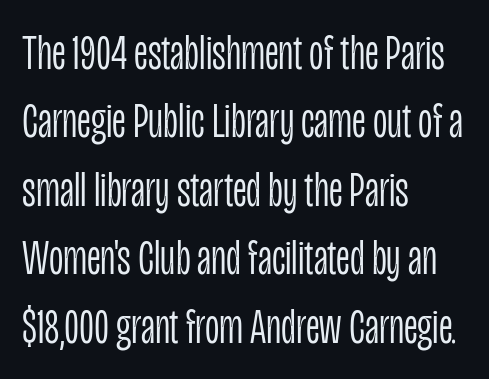
The image shows 50 px light, condensed sans-serif type, upright; set left-aligned, normal line spacing (1.37x), normal letter spacing, not underlined; low stroke contrast and a large x-height.
